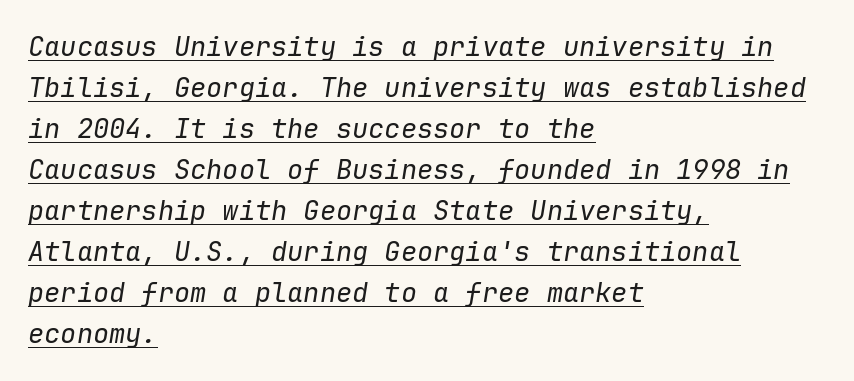
Q: Is the text bold? A: No.
Q: Is the text italic (slanted)? A: Yes, it leans right by about 9 degrees.
Q: Is the text underlined? A: Yes.
Q: How is the paragraph aligned? A: Left-aligned.
Q: Is the spacing between letters normal or unusually wide? A: Normal.
Q: Is the spacing between lines tight, normal or loose? A: Normal.
